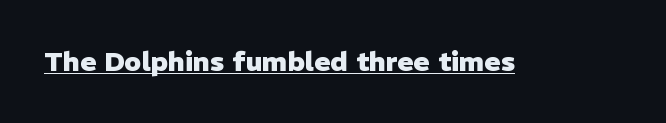
The image shows 27 px bold type, upright; set normal letter spacing, underlined.
